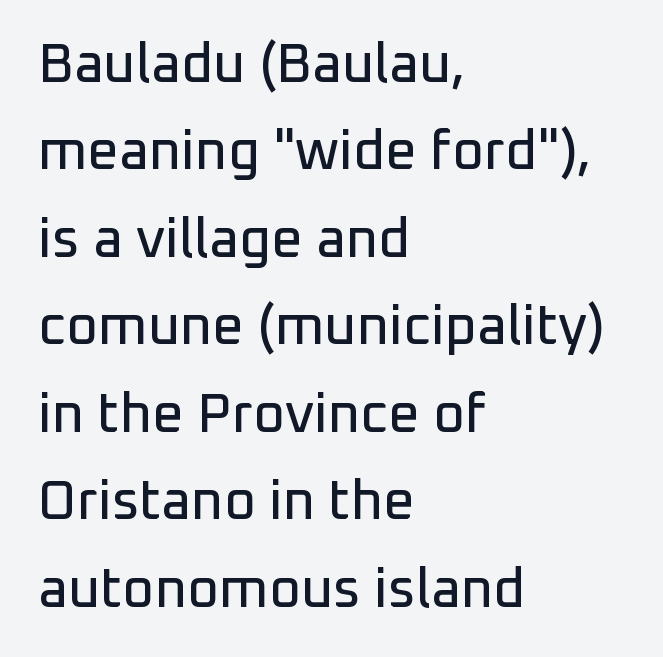
{"serif": "no", "italic": "no", "width": "normal", "stroke_contrast": "low", "x_height": "medium", "monospaced": "no", "underline": "no", "align": "left", "line_spacing": "normal", "line_spacing_ratio": 1.59, "letter_spacing": "normal", "letter_spacing_em": 0.0, "glyph_px": 55}
